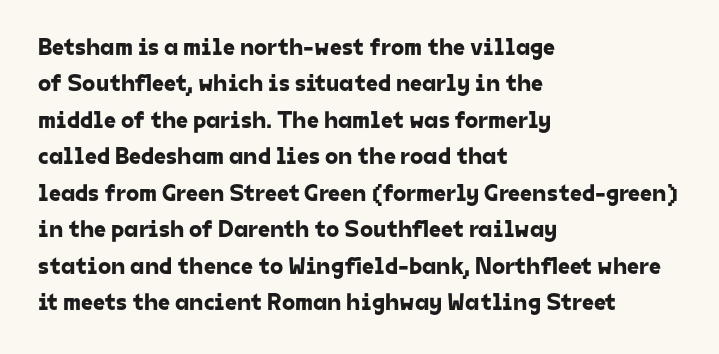
The passage shown stacks its lines at a standard gap. The passage is arranged the way most books set body copy — flush left. The horizontal fit of the characters is conventional and even. Descenders hang freely into open space.
